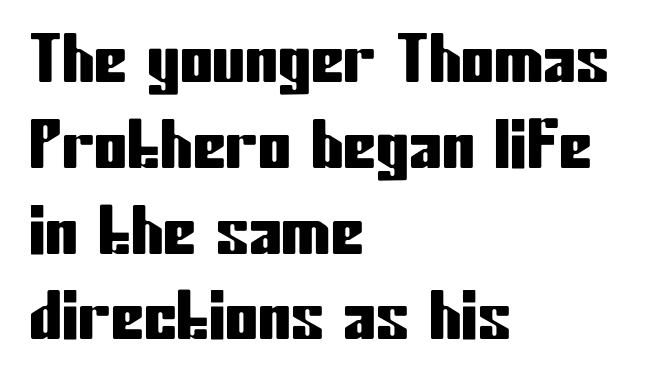
The typesetter chose a ragged-right arrangement here. Inter-character spacing is left at the font's built-in metrics. This sample uses an upright cut, with every glyph sitting square on the baseline. Each new line begins a customary step beneath the previous one. A typesetter would call this proportional, since set widths differ per character.
